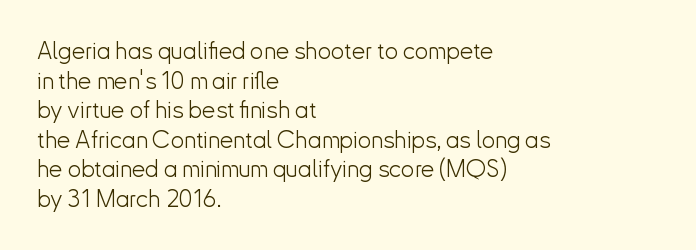
Q: Is the text bold? A: No.
Q: Is the text italic (slanted)? A: No, it is upright.
Q: Is the text underlined? A: No.
Q: How is the paragraph aligned? A: Left-aligned.
Q: Is the spacing between letters normal or unusually wide? A: Normal.
